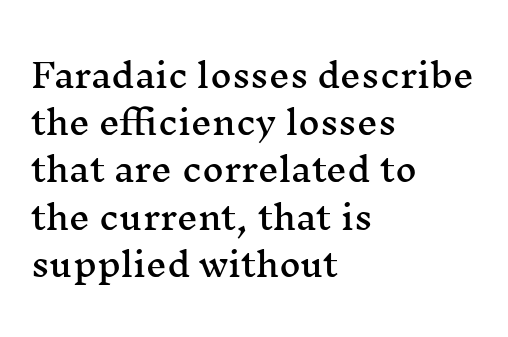
Students, note that the glyphs here touch the page at normal intervals. The letters advance in unequal steps, a hallmark of proportional type. Summary of vertical rhythm: regular, with standard interline spacing. A bare baseline throughout the passage. Alignment: flush left. Designer's note — italics off, roman on.
